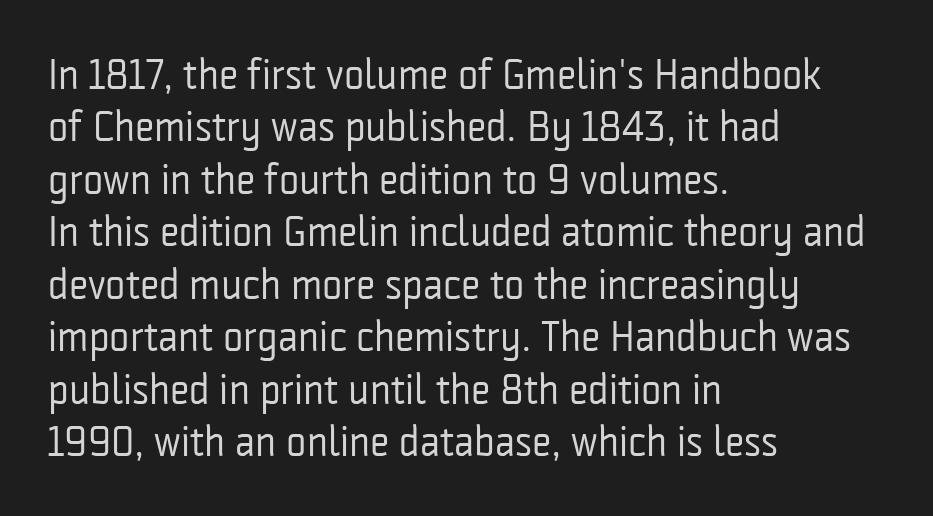
The image shows 43 px regular-weight, condensed sans-serif type, upright; set left-aligned, line spacing 1.22x, normal letter spacing, not underlined; low stroke contrast and a medium x-height.
